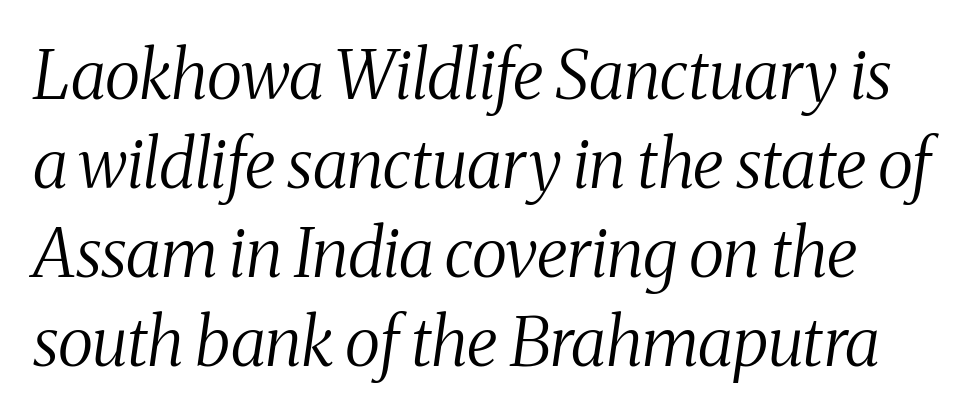
The image shows 67 px regular-weight, condensed serif type, italic (leaning right); set normal line spacing (1.33x), normal letter spacing, not underlined; medium stroke contrast and a medium x-height.
